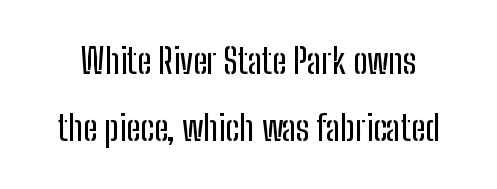
The typography opts for an upright posture over an oblique one. Is this a fixed-width face? No — the glyphs have proportional, varying widths. Leading: increased. Caption: standard tracking, unaltered. Typographically, this falls in the sans-serif category.
